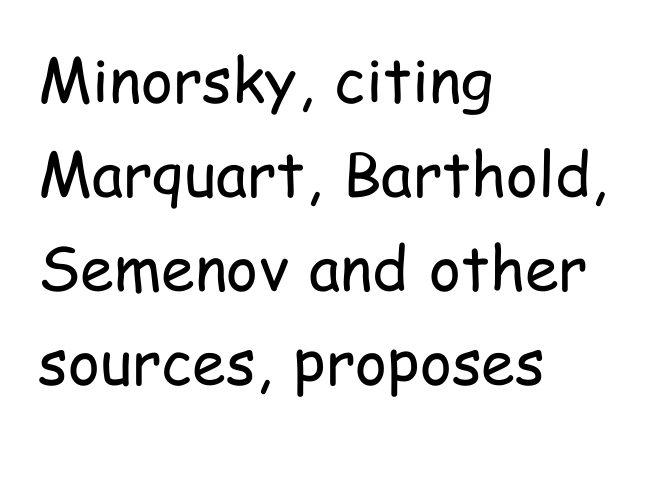
Q: Is the text bold? A: No.
Q: Is the text italic (slanted)? A: No, it is upright.
Q: Is the typeface a serif or a sans-serif typeface? A: Sans-serif.
Q: Is the text underlined? A: No.
Q: How is the paragraph aligned? A: Left-aligned.
Q: Is the spacing between letters normal or unusually wide? A: Normal.
Q: Is the spacing between lines tight, normal or loose? A: Normal.
Q: Width (condensed, normal, or wide)? A: Condensed.
Q: Stroke contrast? A: Low.
Q: x-height? A: Medium.
Q: Monospaced? A: No.
